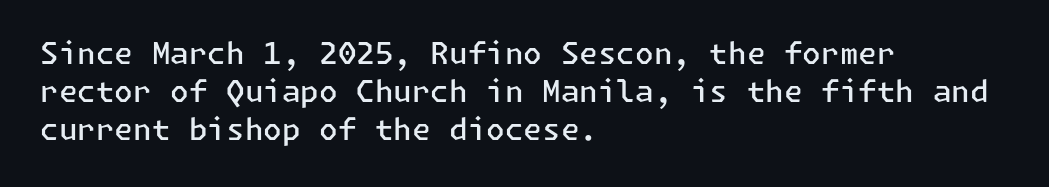
The image shows 30 px semibold sans-serif type, upright; set left-aligned, normal line spacing (1.26x), normal letter spacing, not underlined; low stroke contrast and a medium x-height.
